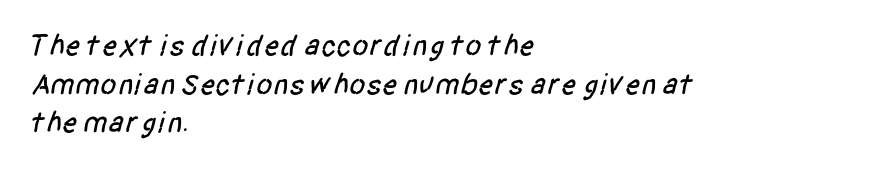
Q: Is the typeface a serif or a sans-serif typeface? A: Sans-serif.
Q: Is the text underlined? A: No.
Q: How is the paragraph aligned? A: Left-aligned.
Q: Is the spacing between letters normal or unusually wide? A: Normal.
Q: Is the spacing between lines tight, normal or loose? A: Normal.
Q: Width (condensed, normal, or wide)? A: Condensed.
Q: Stroke contrast? A: Low.
Q: x-height? A: Large.
Q: Monospaced? A: No.
